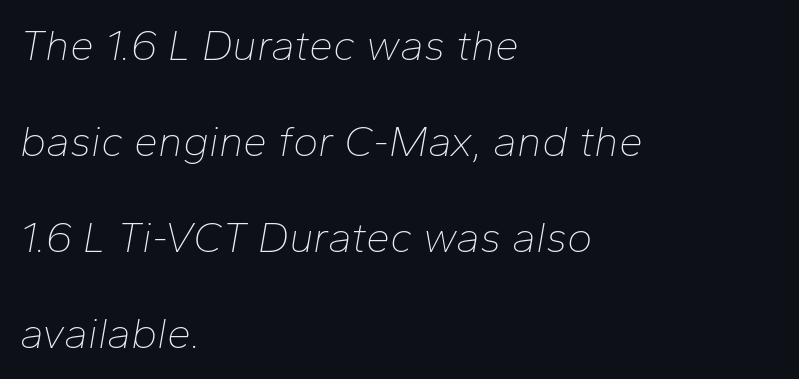
{"italic": "yes", "lean": "right", "slant_degrees": 10, "bold": "no", "weight": "thin", "width": "normal", "stroke_contrast": "low", "x_height": "medium", "monospaced": "no", "underline": "no", "align": "left", "line_spacing": "loose", "line_spacing_ratio": 2.23, "letter_spacing": "normal", "letter_spacing_em": 0.0, "glyph_px": 43}
